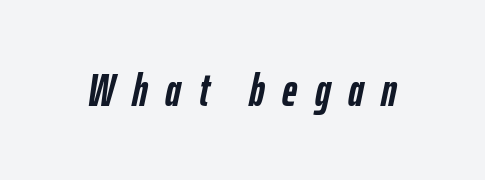
You could not count columns in this text — the font is proportionally spaced. Honestly, there is no underline to notice here at all. Every character sits at an angle, as italics do. This sample uses expanded letter spacing, leaving extra air between glyphs. As a designer I'd log this as weight 700, bold.
